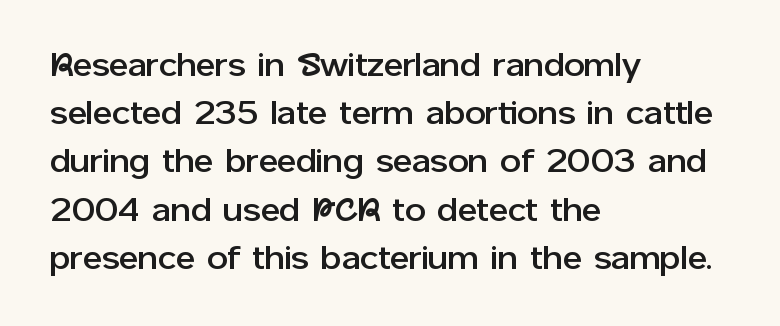
The image shows 33 px sans-serif type, upright; set left-aligned, normal line spacing (1.46x), normal letter spacing, not underlined; low stroke contrast and a medium x-height.
